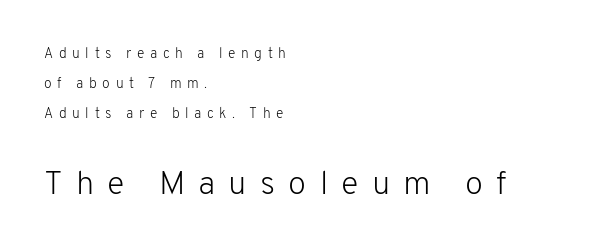
The image shows 33 px light sans-serif type, upright; set left-aligned, loose line spacing (2.16x), unusually wide letter spacing (+0.4 em), not underlined; the second (bottom) block is 2.36x larger; low stroke contrast and a medium x-height.
